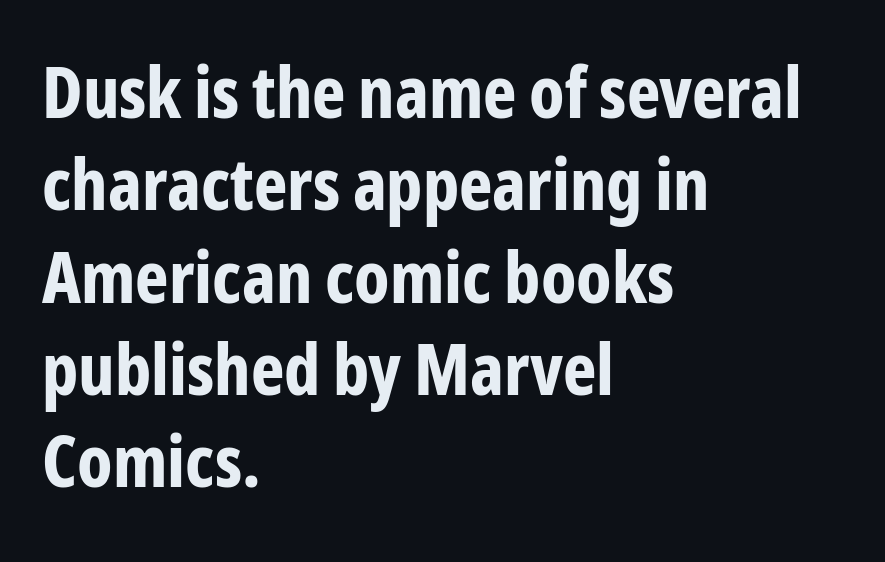
Q: Is the text bold? A: Yes.
Q: Is the text italic (slanted)? A: No, it is upright.
Q: Is the typeface a serif or a sans-serif typeface? A: Sans-serif.
Q: Is the text underlined? A: No.
Q: How is the paragraph aligned? A: Left-aligned.
Q: Is the spacing between letters normal or unusually wide? A: Normal.
Q: Is the spacing between lines tight, normal or loose? A: Normal.
Q: Width (condensed, normal, or wide)? A: Condensed.
Q: Stroke contrast? A: Low.
Q: x-height? A: Medium.
Q: Monospaced? A: No.
